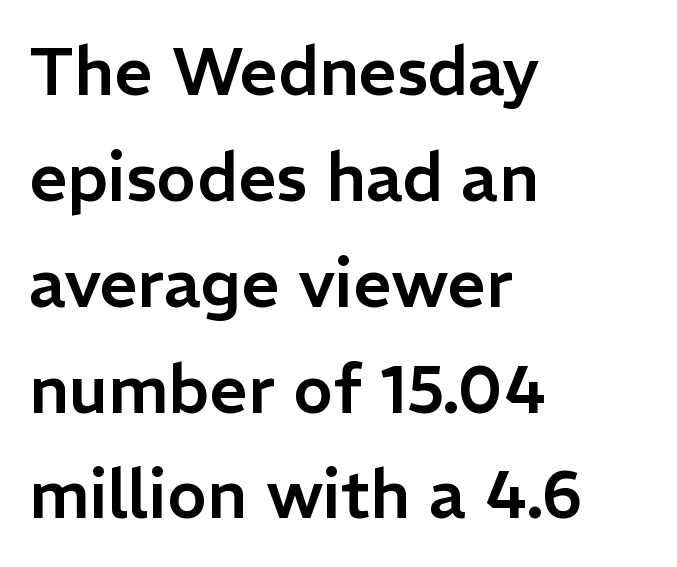
Q: Is the text italic (slanted)? A: No, it is upright.
Q: Is the typeface a serif or a sans-serif typeface? A: Sans-serif.
Q: Is the text underlined? A: No.
Q: How is the paragraph aligned? A: Left-aligned.
Q: Is the spacing between letters normal or unusually wide? A: Normal.
Q: Is the spacing between lines tight, normal or loose? A: Normal.
Q: Width (condensed, normal, or wide)? A: Normal.
Q: Stroke contrast? A: Low.
Q: x-height? A: Medium.
Q: Monospaced? A: No.
